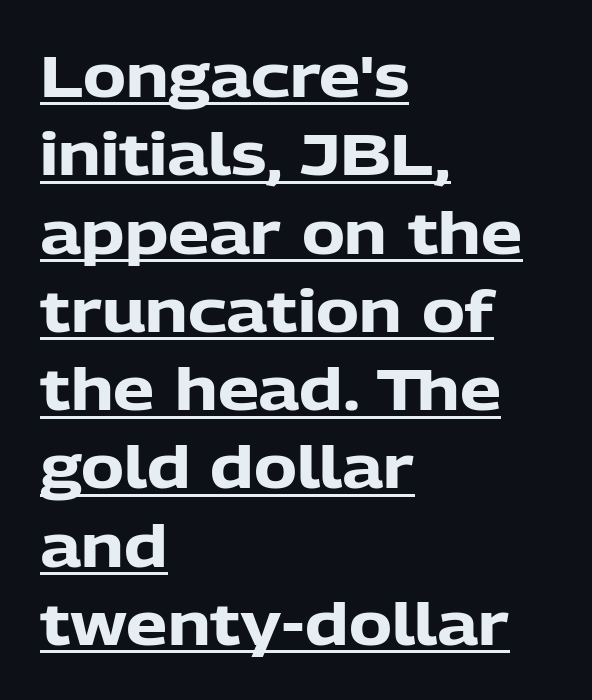
Q: Is the text bold? A: Yes.
Q: Is the text italic (slanted)? A: No, it is upright.
Q: Is the typeface a serif or a sans-serif typeface? A: Sans-serif.
Q: Is the text underlined? A: Yes.
Q: How is the paragraph aligned? A: Left-aligned.
Q: Is the spacing between letters normal or unusually wide? A: Normal.
Q: Is the spacing between lines tight, normal or loose? A: Normal.
Q: Width (condensed, normal, or wide)? A: Normal.
Q: Stroke contrast? A: Low.
Q: x-height? A: Medium.
Q: Monospaced? A: No.
